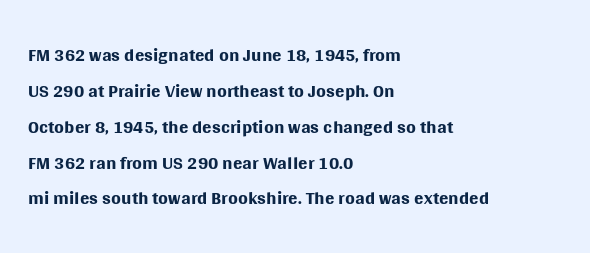
{"serif": "no", "italic": "no", "bold": "no", "weight": "regular", "width": "normal", "stroke_contrast": "medium", "x_height": "large", "monospaced": "no", "underline": "no", "align": "left", "line_spacing": "normal", "line_spacing_ratio": 1.28, "letter_spacing": "normal", "letter_spacing_em": 0.0, "glyph_px": 28}
